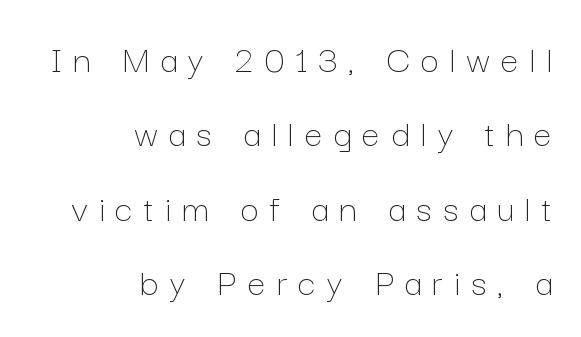
The passage shown is typed in a proportional face where columns would drift. Underlining? Definitely not there. Horizontal alignment here is rightward, an uncommon choice for prose. Stroke thickness stays within the range of a standard reading face or lighter. Posture: straight, roman, zero tilt.
